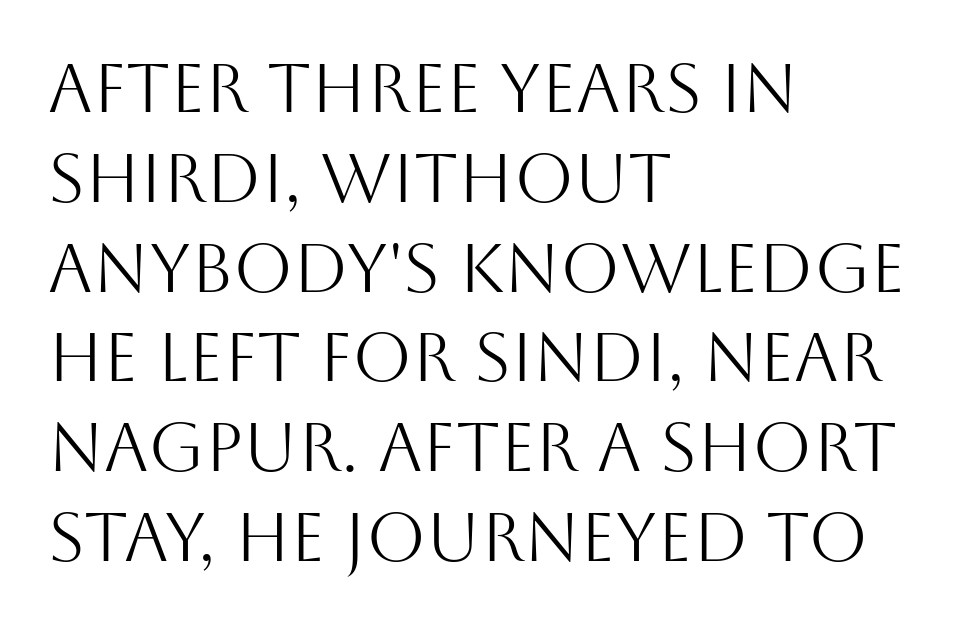
{"serif": "no", "italic": "no", "bold": "no", "weight": "light", "width": "normal", "stroke_contrast": "medium", "x_height": "large", "monospaced": "no", "underline": "no", "align": "left", "line_spacing": "normal", "line_spacing_ratio": 1.32, "letter_spacing": "normal", "letter_spacing_em": 0.0, "glyph_px": 68}
